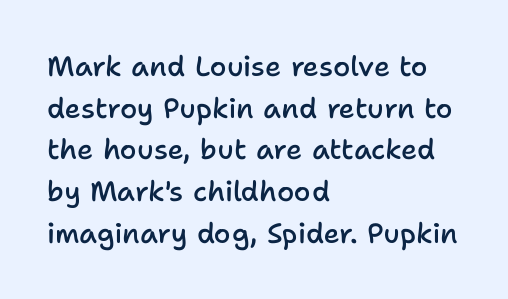
Q: Is the text bold? A: Semi-bold.
Q: Is the text italic (slanted)? A: No, it is upright.
Q: Is the typeface a serif or a sans-serif typeface? A: Sans-serif.
Q: Is the text underlined? A: No.
Q: How is the paragraph aligned? A: Left-aligned.
Q: Is the spacing between letters normal or unusually wide? A: Normal.
Q: Is the spacing between lines tight, normal or loose? A: Normal.
Q: Width (condensed, normal, or wide)? A: Normal.
Q: Stroke contrast? A: Low.
Q: x-height? A: Medium.
Q: Monospaced? A: No.
